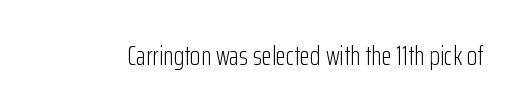
The image shows 27 px text type, upright; set normal letter spacing, not underlined.
